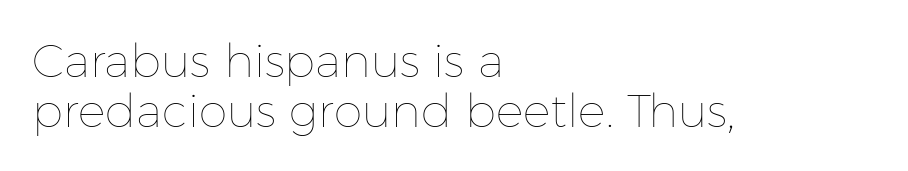
The image shows 46 px thin type, upright; set left-aligned, tight line spacing (1.08x), normal letter spacing, not underlined; low stroke contrast and a medium x-height.
